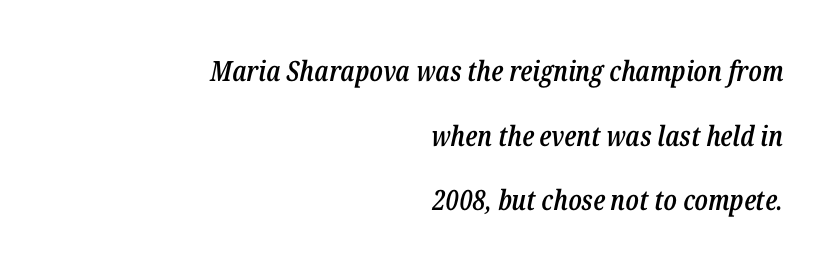
Proportional: the letters do not fall into vertical columns. Words appear dense and cohesive because spacing is normal. Has an underline been added? It has not. Reading down the block, your eye finds every line finishing at a fixed right position. Is the type slanted? Yes — the strokes lean at a clear angle.
